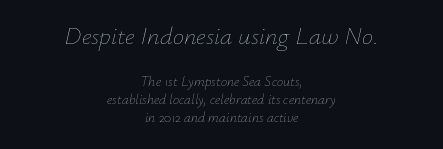
{"italic": "yes", "lean": "right", "slant_degrees": 12, "bold": "no", "underline": "no", "align": "center", "line_spacing": "normal", "line_spacing_ratio": 1.29, "letter_spacing": "normal", "letter_spacing_em": 0.0, "larger_block": "first", "size_ratio": 1.79, "glyph_px": 25}
